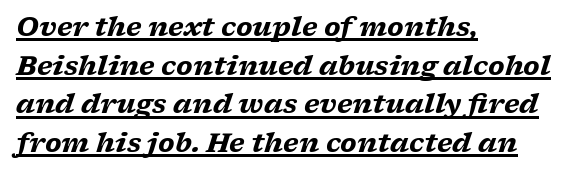
Q: Is the text bold? A: Yes.
Q: Is the text italic (slanted)? A: Yes, it leans right by about 17 degrees.
Q: Is the text underlined? A: Yes.
Q: How is the paragraph aligned? A: Left-aligned.
Q: Is the spacing between letters normal or unusually wide? A: Normal.
Q: Is the spacing between lines tight, normal or loose? A: Normal.
